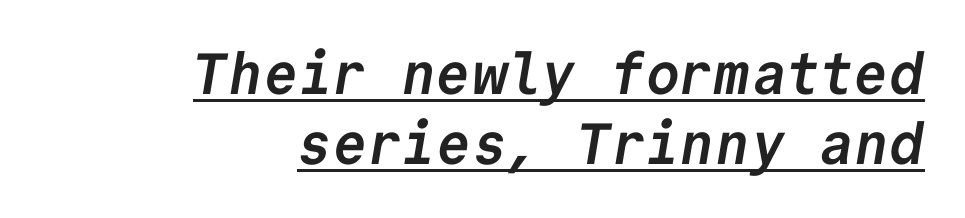
Q: Is the text bold? A: Yes.
Q: Is the typeface a serif or a sans-serif typeface? A: Sans-serif.
Q: Is the text underlined? A: Yes.
Q: How is the paragraph aligned? A: Right-aligned.
Q: Is the spacing between letters normal or unusually wide? A: Normal.
Q: Width (condensed, normal, or wide)? A: Normal.
Q: Stroke contrast? A: Low.
Q: x-height? A: Medium.
Q: Monospaced? A: Yes.
